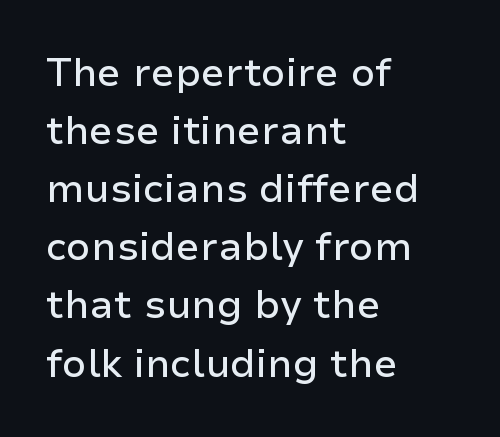
The image shows 39 px sans-serif type, upright; set left-aligned, normal line spacing (1.49x), normal letter spacing, not underlined; low stroke contrast and a medium x-height.
